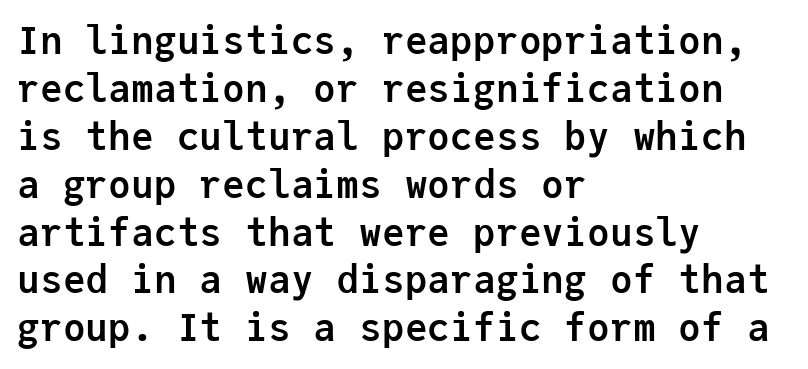
Q: Is the text bold? A: Yes.
Q: Is the text italic (slanted)? A: No, it is upright.
Q: Is the typeface a serif or a sans-serif typeface? A: Sans-serif.
Q: Is the text underlined? A: No.
Q: How is the paragraph aligned? A: Left-aligned.
Q: Is the spacing between letters normal or unusually wide? A: Normal.
Q: Is the spacing between lines tight, normal or loose? A: Normal.
Q: Width (condensed, normal, or wide)? A: Normal.
Q: Stroke contrast? A: Low.
Q: x-height? A: Medium.
Q: Monospaced? A: Yes.
